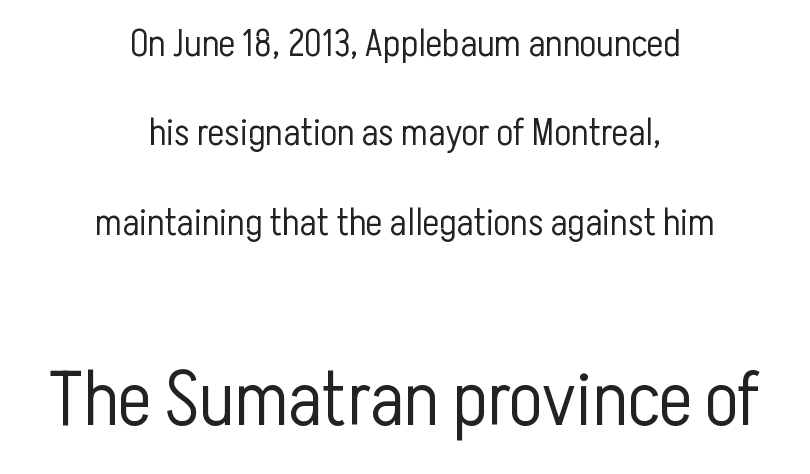
Q: Is the text bold? A: No.
Q: Is the text italic (slanted)? A: No, it is upright.
Q: Is the typeface a serif or a sans-serif typeface? A: Sans-serif.
Q: Is the text underlined? A: No.
Q: How is the paragraph aligned? A: Centered.
Q: Is the spacing between letters normal or unusually wide? A: Normal.
Q: Is the spacing between lines tight, normal or loose? A: Loose.
Q: Which block of text is set in a larger size, the first (top) or the second (bottom)? A: The second (bottom) one.
Q: Width (condensed, normal, or wide)? A: Condensed.
Q: Stroke contrast? A: Low.
Q: x-height? A: Medium.
Q: Monospaced? A: No.
